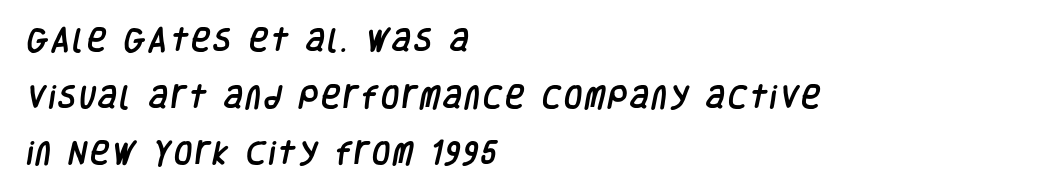
Leading is clearly above the norm, producing a sparse column. The space directly below the letters is spotless. The ragged edge is on the right, which tells us the setting is flush left.
